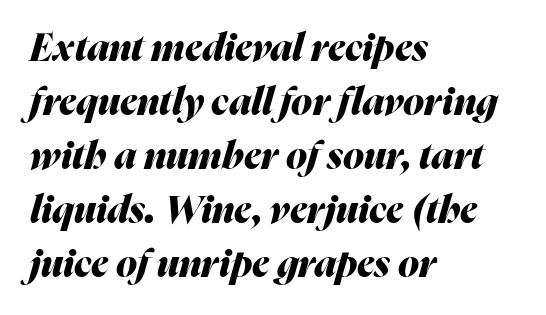
Q: Is the text bold? A: Yes.
Q: Is the text italic (slanted)? A: Yes, it leans right by about 16 degrees.
Q: Is the text underlined? A: No.
Q: How is the paragraph aligned? A: Left-aligned.
Q: Is the spacing between letters normal or unusually wide? A: Normal.
Q: Is the spacing between lines tight, normal or loose? A: Normal.
Q: Width (condensed, normal, or wide)? A: Normal.
Q: Stroke contrast? A: Medium.
Q: x-height? A: Medium.
Q: Monospaced? A: No.
